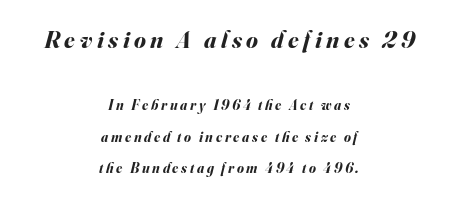
{"italic": "yes", "lean": "right", "slant_degrees": 16, "bold": "yes", "underline": "no", "align": "center", "line_spacing": "loose", "line_spacing_ratio": 2.22, "larger_block": "first", "size_ratio": 1.71, "glyph_px": 24}
